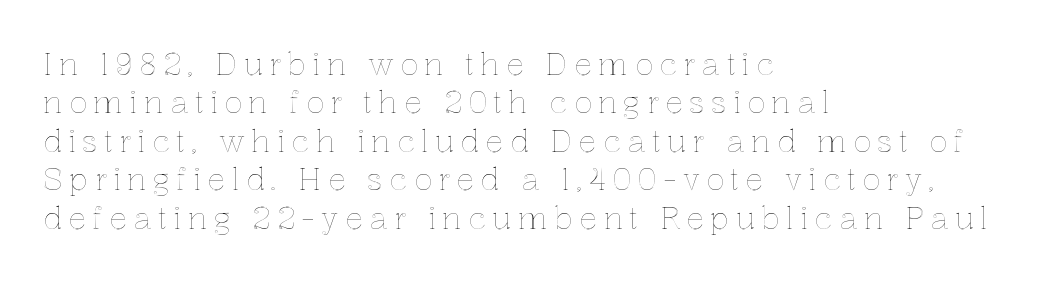
{"italic": "no", "width": "normal", "x_height": "medium", "monospaced": "no", "underline": "no", "align": "left", "line_spacing": "normal", "line_spacing_ratio": 1.28, "letter_spacing": "wide", "letter_spacing_em": 0.21, "glyph_px": 30}
